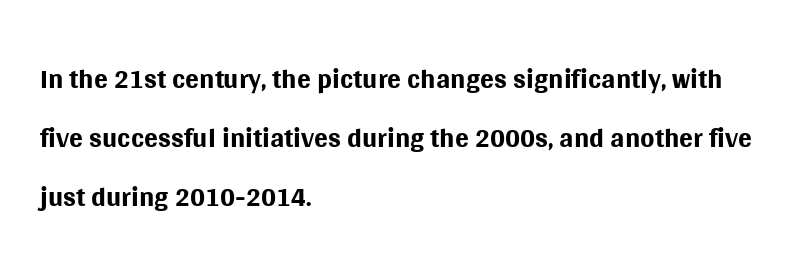
The image shows 41 px regular-weight sans-serif type, upright; set left-aligned, normal line spacing (1.44x), normal letter spacing, not underlined; medium stroke contrast and a large x-height.
